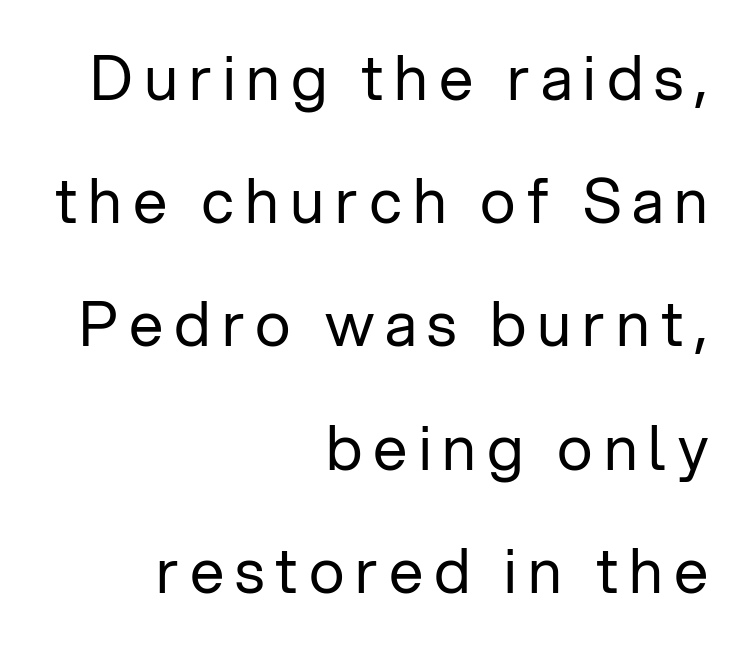
The image shows 61 px regular-weight sans-serif type, upright; set right-aligned, loose line spacing (2.02x), not underlined; low stroke contrast and a medium x-height.
